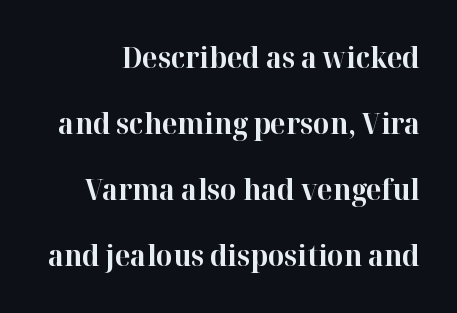
Q: Is the text bold? A: Yes.
Q: Is the text italic (slanted)? A: No, it is upright.
Q: Is the typeface a serif or a sans-serif typeface? A: Serif.
Q: Is the text underlined? A: No.
Q: Is the spacing between letters normal or unusually wide? A: Normal.
Q: Is the spacing between lines tight, normal or loose? A: Loose.
Q: Width (condensed, normal, or wide)? A: Normal.
Q: Stroke contrast? A: High.
Q: x-height? A: Medium.
Q: Monospaced? A: No.
